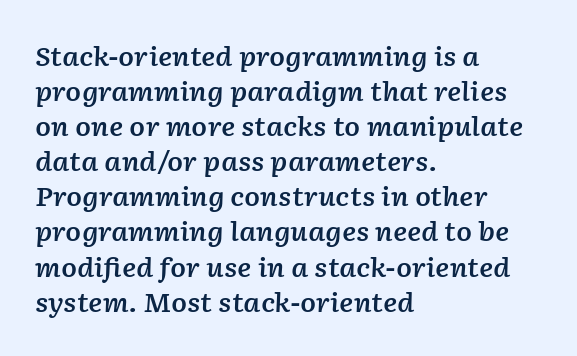
{"italic": "yes", "lean": "right", "slant_degrees": 2, "bold": "semi", "underline": "no", "align": "left", "line_spacing": "normal", "line_spacing_ratio": 1.35, "letter_spacing": "normal", "letter_spacing_em": 0.0, "glyph_px": 26}
